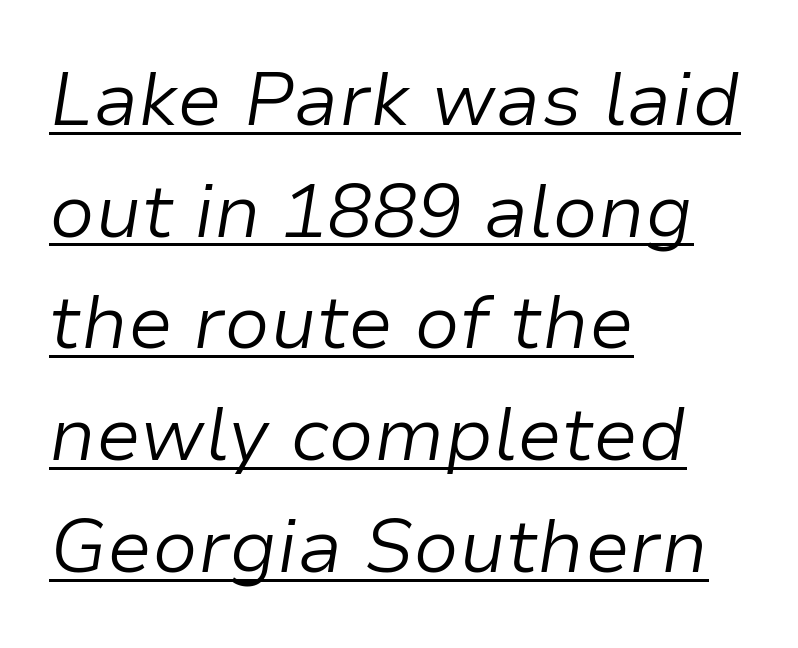
Q: Is the text bold? A: No.
Q: Is the text italic (slanted)? A: Yes, it leans right by about 9 degrees.
Q: Is the text underlined? A: Yes.
Q: How is the paragraph aligned? A: Left-aligned.
Q: Is the spacing between letters normal or unusually wide? A: Normal.
Q: Is the spacing between lines tight, normal or loose? A: Normal.
Q: Width (condensed, normal, or wide)? A: Normal.
Q: Stroke contrast? A: Low.
Q: x-height? A: Medium.
Q: Monospaced? A: No.
